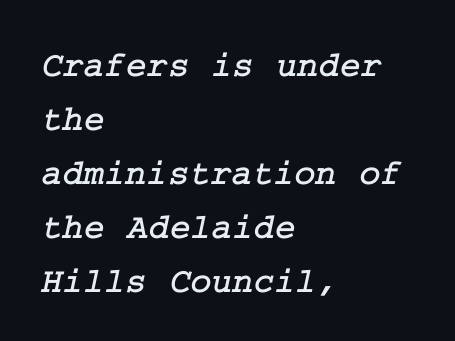
If you drew a ruler down the left edge, every line would touch it. The glyphs in this specimen are seriffed. Does extra space separate the letters? No, they use regular spacing. The strip under each line holds only bare page.
